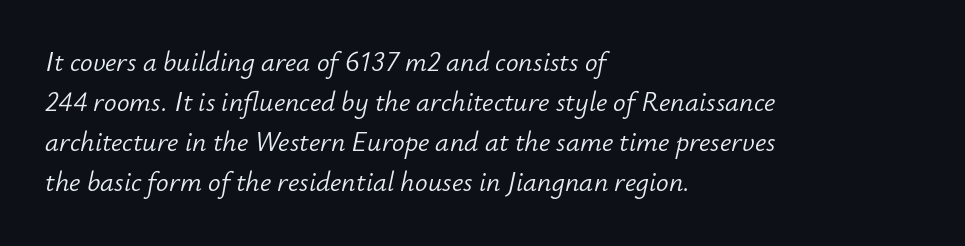
The image shows 28 px light type, italic (leaning right); set left-aligned, normal line spacing (1.43x), normal letter spacing, not underlined; low stroke contrast and a small x-height.
